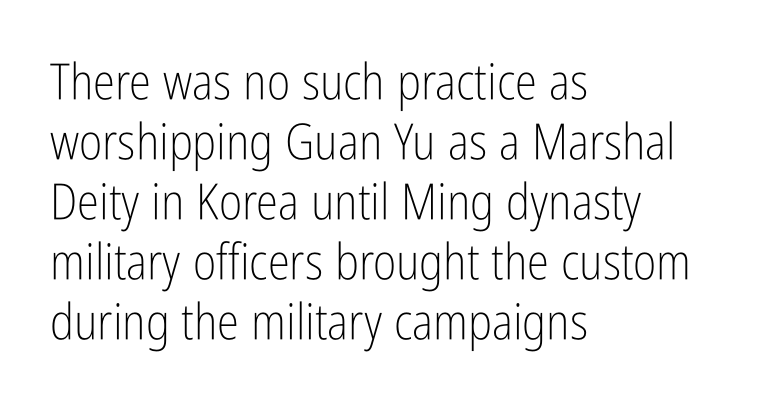
The image shows 50 px light, condensed sans-serif type, upright; set left-aligned, line spacing 1.2x, normal letter spacing, not underlined; low stroke contrast and a medium x-height.
